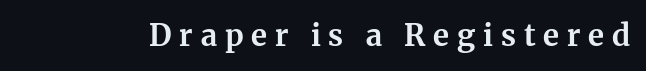
The image shows 30 px bold serif type, upright; set unusually wide letter spacing (+0.26 em), not underlined; medium stroke contrast and a medium x-height.
